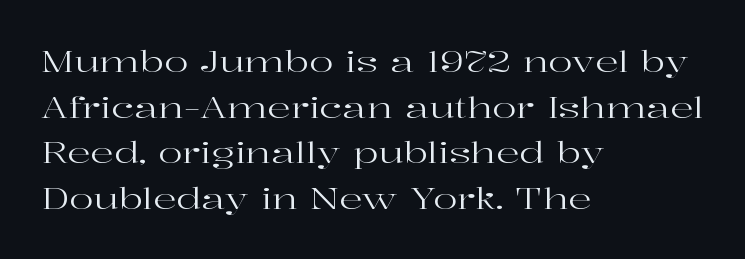
{"serif": "yes", "italic": "no", "bold": "no", "weight": "regular", "width": "wide", "stroke_contrast": "high", "x_height": "medium", "monospaced": "no", "underline": "no", "align": "left", "line_spacing": "normal", "line_spacing_ratio": 1.57, "letter_spacing": "normal", "letter_spacing_em": 0.0, "glyph_px": 29}
